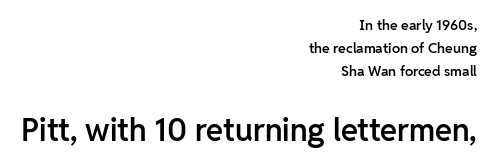
{"serif": "no", "italic": "no", "bold": "semi", "weight": "semibold", "width": "normal", "stroke_contrast": "low", "x_height": "medium", "monospaced": "no", "underline": "no", "align": "right", "line_spacing": "normal", "line_spacing_ratio": 1.66, "letter_spacing": "normal", "letter_spacing_em": 0.0, "larger_block": "second", "size_ratio": 2.21, "glyph_px": 31}
